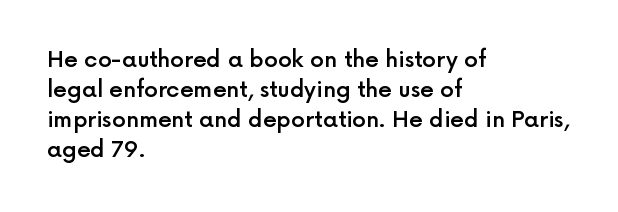
Q: Is the text bold? A: Semi-bold.
Q: Is the text italic (slanted)? A: No, it is upright.
Q: Is the text underlined? A: No.
Q: How is the paragraph aligned? A: Left-aligned.
Q: Is the spacing between letters normal or unusually wide? A: Normal.
Q: Is the spacing between lines tight, normal or loose? A: Normal.
